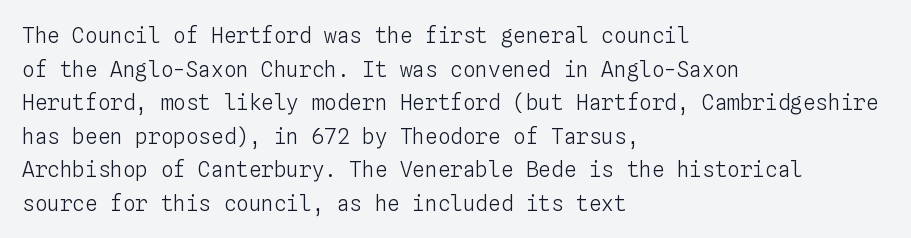
Q: Is the text bold? A: No.
Q: Is the text italic (slanted)? A: No, it is upright.
Q: Is the text underlined? A: No.
Q: How is the paragraph aligned? A: Left-aligned.
Q: Is the spacing between letters normal or unusually wide? A: Normal.
Q: Is the spacing between lines tight, normal or loose? A: Normal.
